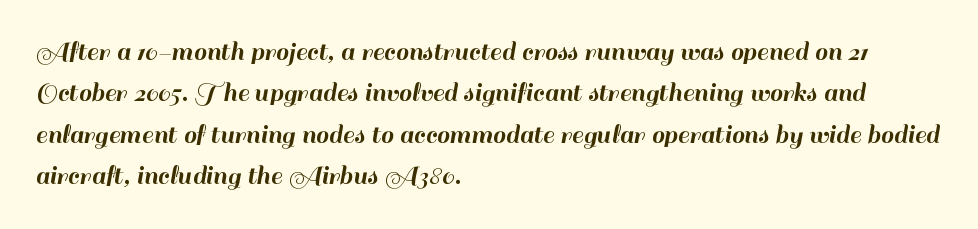
Q: Is the text italic (slanted)? A: Yes.
Q: Is the typeface a serif or a sans-serif typeface? A: Sans-serif.
Q: Is the text underlined? A: No.
Q: How is the paragraph aligned? A: Left-aligned.
Q: Is the spacing between letters normal or unusually wide? A: Normal.
Q: Is the spacing between lines tight, normal or loose? A: Normal.
Q: Width (condensed, normal, or wide)? A: Normal.
Q: Stroke contrast? A: High.
Q: x-height? A: Small.
Q: Monospaced? A: No.
